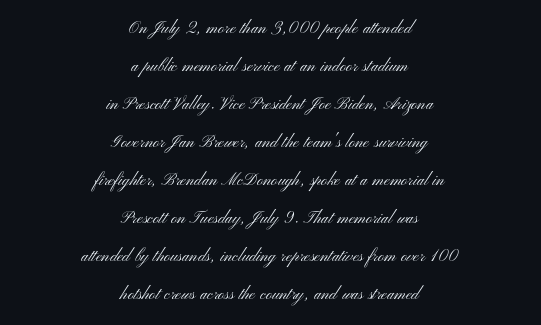
Q: Is the text bold? A: No.
Q: Is the text italic (slanted)? A: Yes.
Q: Is the text underlined? A: No.
Q: How is the paragraph aligned? A: Centered.
Q: Is the spacing between letters normal or unusually wide? A: Normal.
